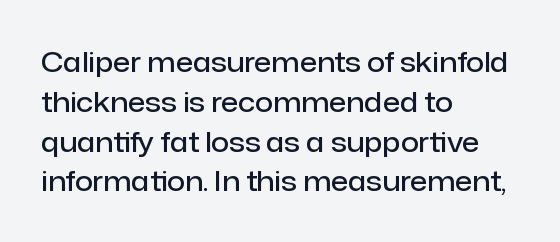
Here the designer chose a conventional face with non-uniform glyph widths. Letters rest on an invisible, unmarked baseline. How are the letters spaced? Ordinarily, with no added tracking. The compositor pushed each line to the left boundary. The passage shown is typeset with a sans-serif family.
